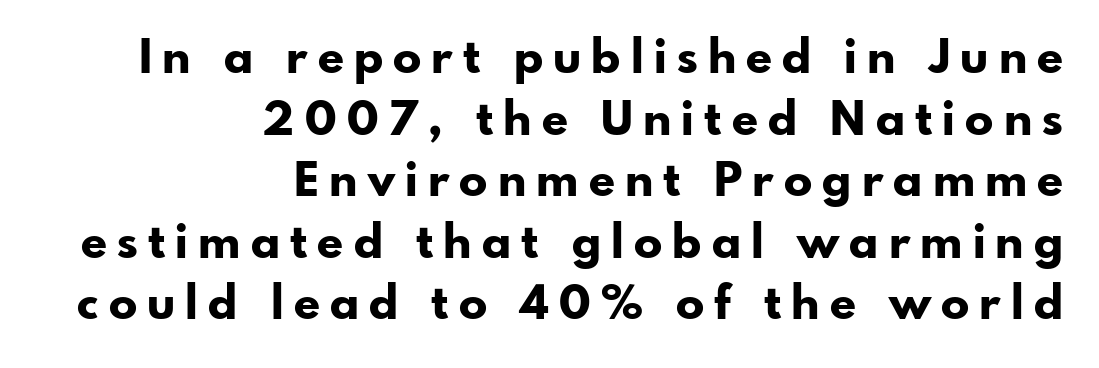
{"serif": "no", "italic": "no", "bold": "yes", "weight": "bold", "width": "normal", "stroke_contrast": "low", "x_height": "small", "monospaced": "no", "underline": "no", "align": "right", "line_spacing": "normal", "line_spacing_ratio": 1.31, "letter_spacing": "wide", "letter_spacing_em": 0.22, "glyph_px": 47}
